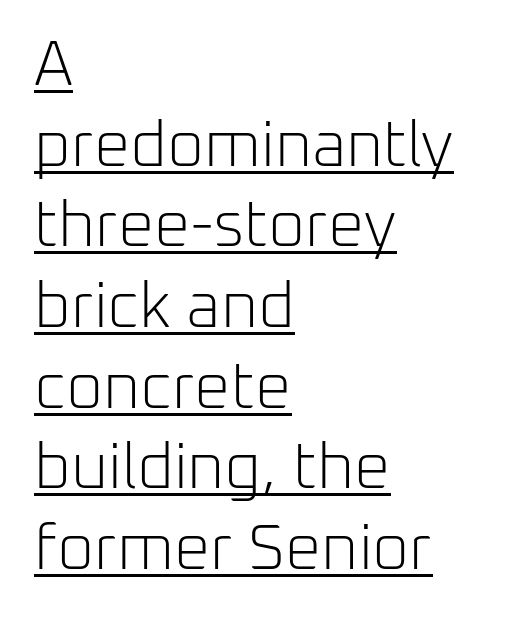
Quick note: interline space is typical. No feet cap the strokes, marking this as sans-serif type. The ragged edge is on the right, which tells us the setting is flush left. When letters stand straight like this, we call the style roman or upright.
